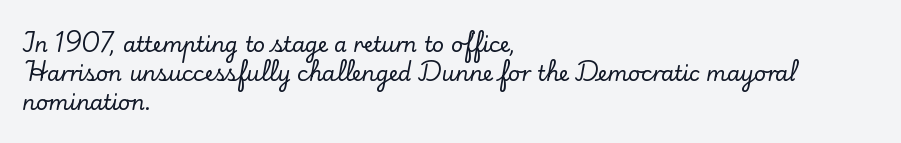
The compositor pushed each line to the left boundary. The strip under each line holds only bare page. Letter spacing: default. In terms of leading, this rendering sits right in the middle.
